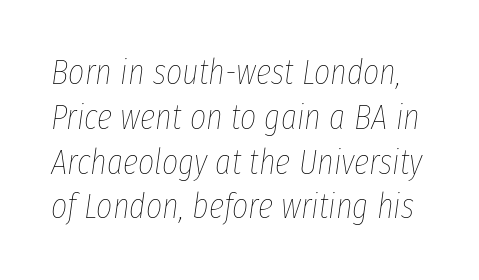
Character widths vary here, with narrow letters taking less room than wide ones. Baseline-to-baseline distance is the conventional proportion of letter height. Quick note: underline off. Short note: letters normally spaced. Weight class: somewhere from thin through regular. Style check: oblique.
